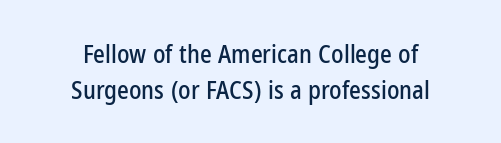
{"italic": "no", "underline": "no", "align": "center", "line_spacing": "normal", "line_spacing_ratio": 1.44, "letter_spacing": "normal", "letter_spacing_em": 0.0, "glyph_px": 25}
